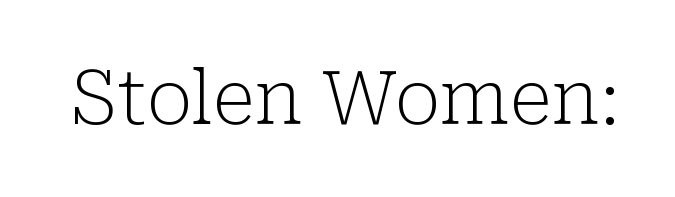
The letterforms sit at book weight or below. Underline: absent. A typesetter would mark this as roman, not italic. Students, note that the glyphs here touch the page at normal intervals.
